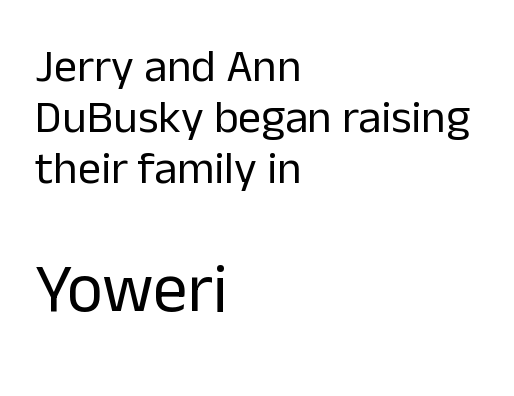
Descender tails drop into unmarked territory. If you drew a ruler down the left edge, every line would touch it. Is there any slant? The stems are plumb. Unlike a traditional serif, this face leaves its strokes unadorned.
